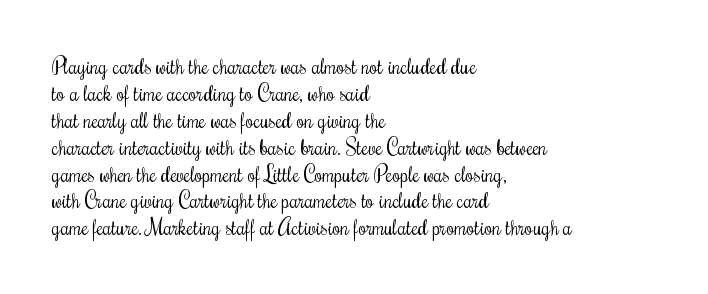
Q: Is the text bold? A: No.
Q: Is the text italic (slanted)? A: Yes.
Q: Is the text underlined? A: No.
Q: How is the paragraph aligned? A: Left-aligned.
Q: Is the spacing between letters normal or unusually wide? A: Normal.
Q: Is the spacing between lines tight, normal or loose? A: Normal.
